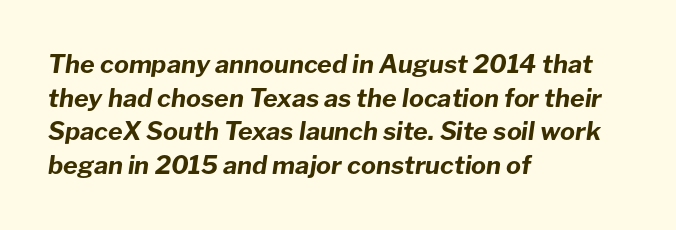
Q: Is the text bold? A: Yes.
Q: Is the text italic (slanted)? A: Yes, it leans right by about 8 degrees.
Q: Is the text underlined? A: No.
Q: How is the paragraph aligned? A: Left-aligned.
Q: Is the spacing between letters normal or unusually wide? A: Normal.
Q: Is the spacing between lines tight, normal or loose? A: Normal.
